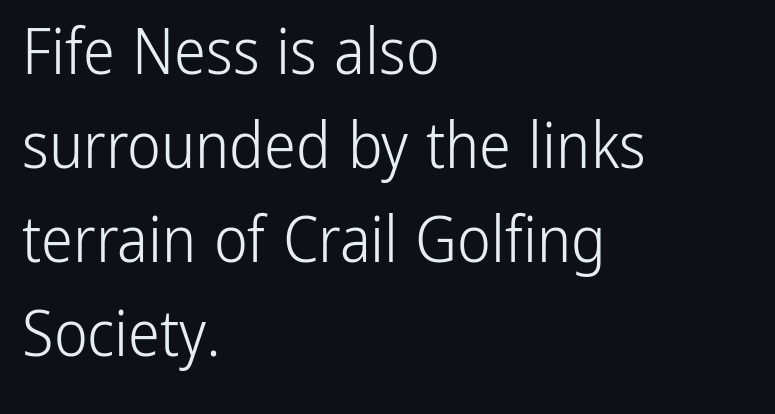
The image shows 64 px light, condensed sans-serif type, upright; set left-aligned, normal line spacing (1.47x), normal letter spacing, not underlined; low stroke contrast and a medium x-height.
